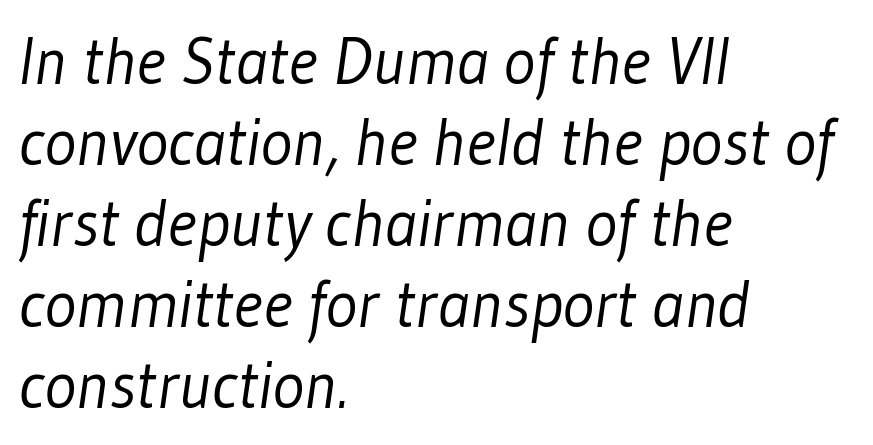
The image shows 67 px light, condensed sans-serif type; set left-aligned, line spacing 1.21x, normal letter spacing, not underlined; low stroke contrast and a medium x-height.
